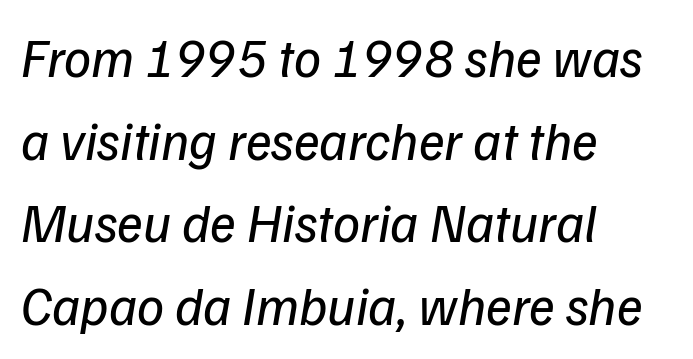
What's the leading like? Ordinary, nothing unusual. Honestly, the letter spacing is just normal — you wouldn't notice it. The font's italic variant was chosen for this text. Beneath every word, the page is bare. Caption: face not bold, strokes unweighted.
